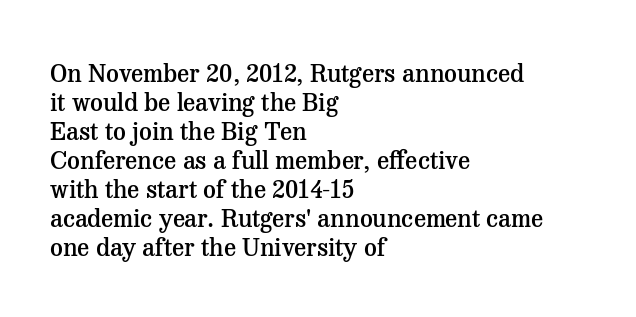
{"italic": "no", "bold": "semi", "underline": "no", "align": "left", "line_spacing_ratio": 1.16, "letter_spacing": "normal", "letter_spacing_em": 0.0, "glyph_px": 25}
